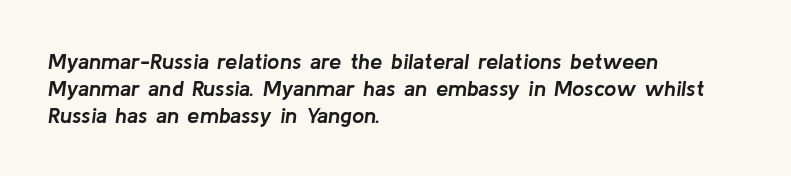
{"italic": "yes", "lean": "right", "slant_degrees": 8, "bold": "yes", "underline": "no", "align": "left", "line_spacing_ratio": 1.22, "letter_spacing": "normal", "letter_spacing_em": 0.0, "glyph_px": 22}
